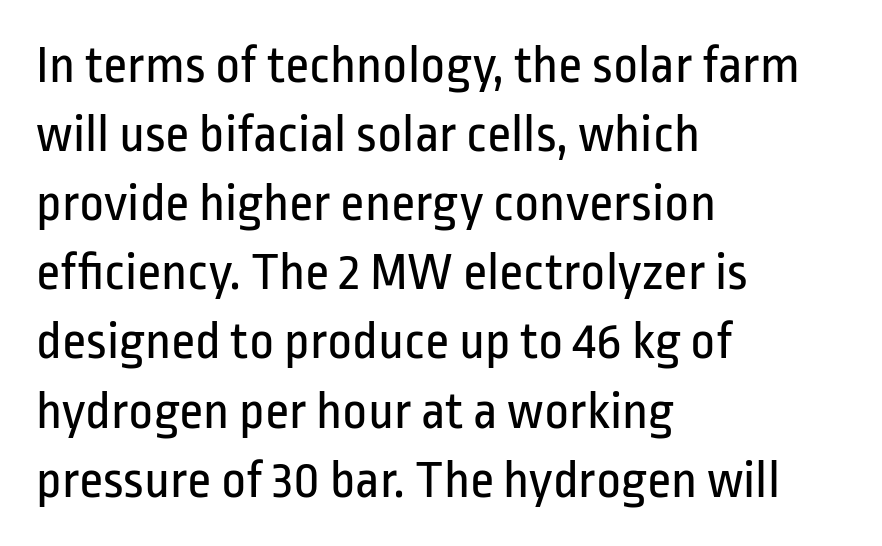
Q: Is the text bold? A: No.
Q: Is the text italic (slanted)? A: No, it is upright.
Q: Is the typeface a serif or a sans-serif typeface? A: Sans-serif.
Q: Is the text underlined? A: No.
Q: How is the paragraph aligned? A: Left-aligned.
Q: Is the spacing between letters normal or unusually wide? A: Normal.
Q: Is the spacing between lines tight, normal or loose? A: Normal.
Q: Width (condensed, normal, or wide)? A: Condensed.
Q: Stroke contrast? A: Low.
Q: x-height? A: Medium.
Q: Monospaced? A: No.
